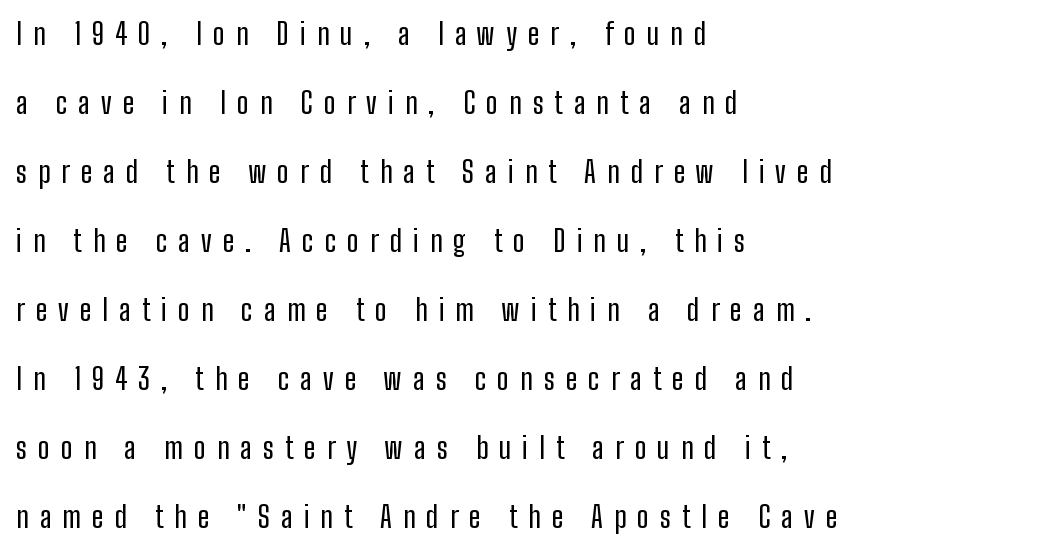
The image shows 29 px condensed sans-serif type, upright; set left-aligned, loose line spacing (2.38x), unusually wide letter spacing (+0.38 em), not underlined; low stroke contrast and a medium x-height.
